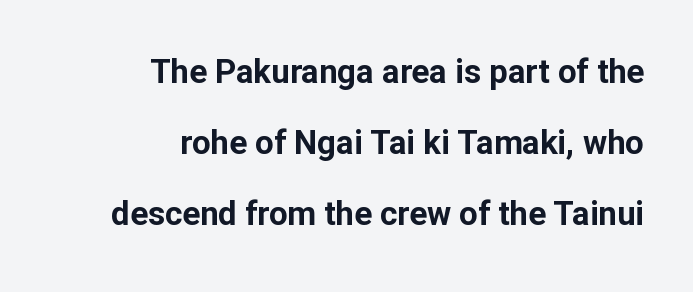
{"serif": "no", "italic": "no", "bold": "yes", "weight": "bold", "width": "normal", "stroke_contrast": "low", "x_height": "medium", "monospaced": "no", "underline": "no", "align": "right", "line_spacing": "loose", "line_spacing_ratio": 2.15, "letter_spacing": "normal", "letter_spacing_em": 0.0, "glyph_px": 33}
